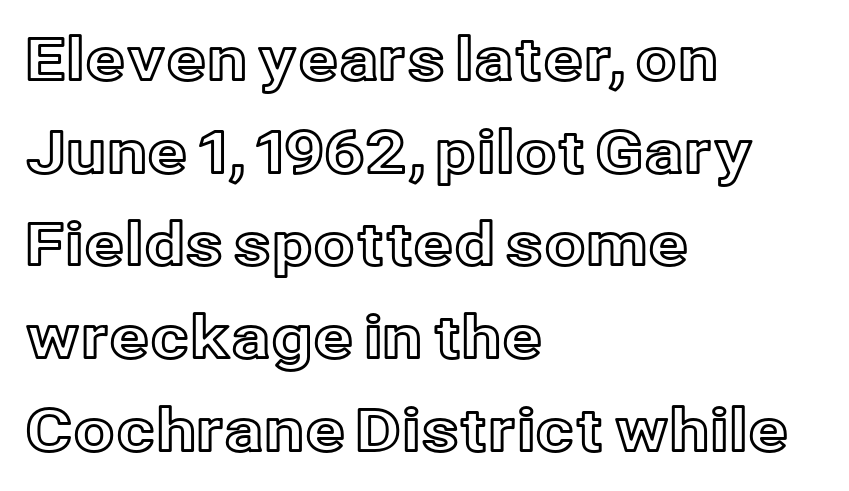
Q: Is the text italic (slanted)? A: No, it is upright.
Q: Is the text underlined? A: No.
Q: How is the paragraph aligned? A: Left-aligned.
Q: Is the spacing between letters normal or unusually wide? A: Normal.
Q: Is the spacing between lines tight, normal or loose? A: Normal.
Q: Width (condensed, normal, or wide)? A: Normal.
Q: x-height? A: Medium.
Q: Monospaced? A: No.
